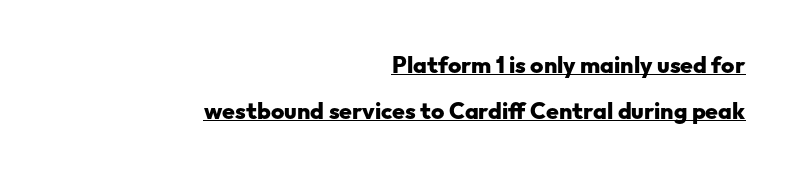
{"italic": "no", "bold": "yes", "underline": "yes", "align": "right", "line_spacing": "loose", "line_spacing_ratio": 1.98, "letter_spacing": "normal", "letter_spacing_em": 0.0, "glyph_px": 23}
